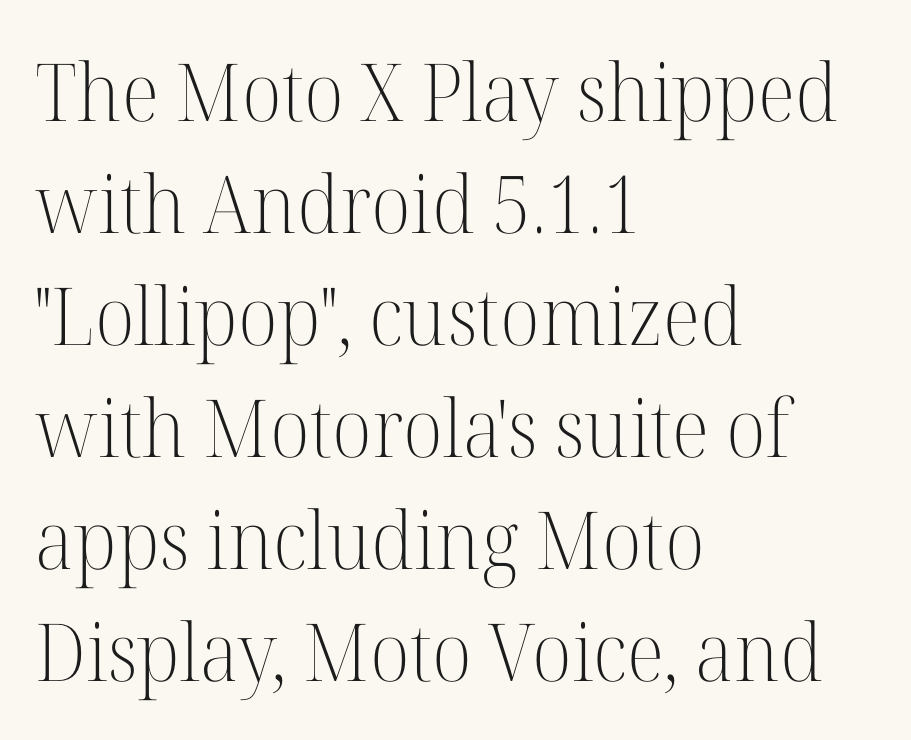
Q: Is the text bold? A: No.
Q: Is the text italic (slanted)? A: No, it is upright.
Q: Is the typeface a serif or a sans-serif typeface? A: Serif.
Q: Is the text underlined? A: No.
Q: How is the paragraph aligned? A: Left-aligned.
Q: Is the spacing between letters normal or unusually wide? A: Normal.
Q: Is the spacing between lines tight, normal or loose? A: Normal.
Q: Width (condensed, normal, or wide)? A: Normal.
Q: Stroke contrast? A: High.
Q: x-height? A: Medium.
Q: Monospaced? A: No.
